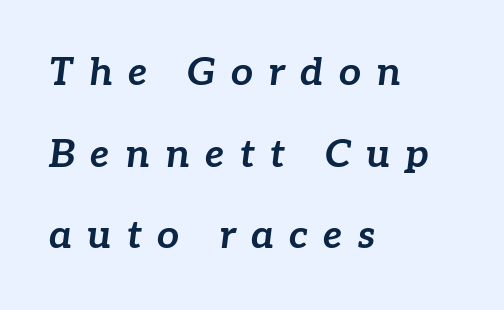
{"italic": "yes", "lean": "right", "slant_degrees": 7, "bold": "yes", "weight": "bold", "width": "normal", "stroke_contrast": "low", "x_height": "medium", "monospaced": "no", "underline": "no", "align": "left", "line_spacing": "loose", "line_spacing_ratio": 2.09, "letter_spacing": "wide", "letter_spacing_em": 0.39, "glyph_px": 39}
